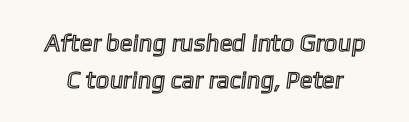
Q: Is the text underlined? A: No.
Q: Is the spacing between letters normal or unusually wide? A: Normal.
Q: Is the spacing between lines tight, normal or loose? A: Normal.
